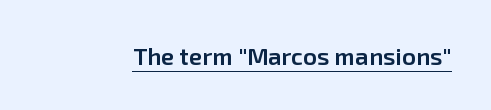
The image shows 24 px text type, upright; set normal letter spacing, underlined.
